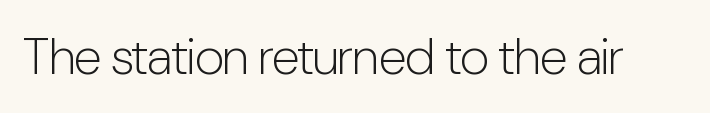
Q: Is the text bold? A: No.
Q: Is the text italic (slanted)? A: No, it is upright.
Q: Is the typeface a serif or a sans-serif typeface? A: Sans-serif.
Q: Is the text underlined? A: No.
Q: Is the spacing between letters normal or unusually wide? A: Normal.
Q: Width (condensed, normal, or wide)? A: Condensed.
Q: Stroke contrast? A: Low.
Q: x-height? A: Medium.
Q: Monospaced? A: No.
